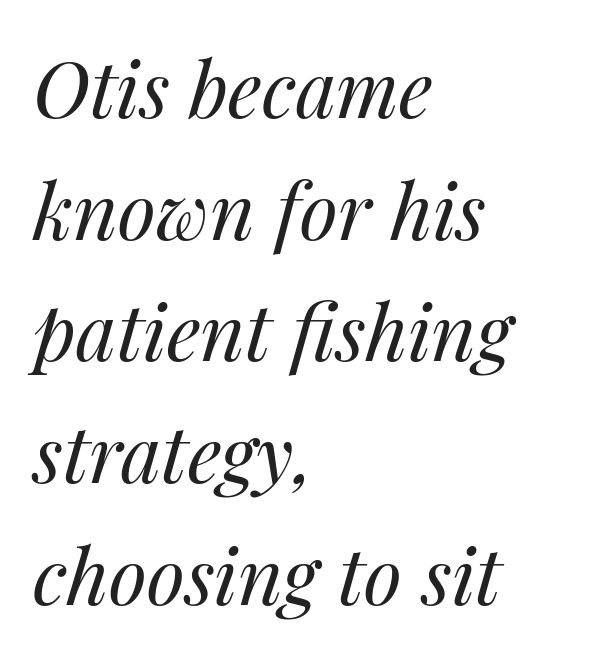
Students, observe: this is what conventionally led text looks like. This reads as an unemphasized weight, regular at the heaviest. You could not count columns in this text — the font is proportionally spaced. The paragraph shown leans on its left margin.
